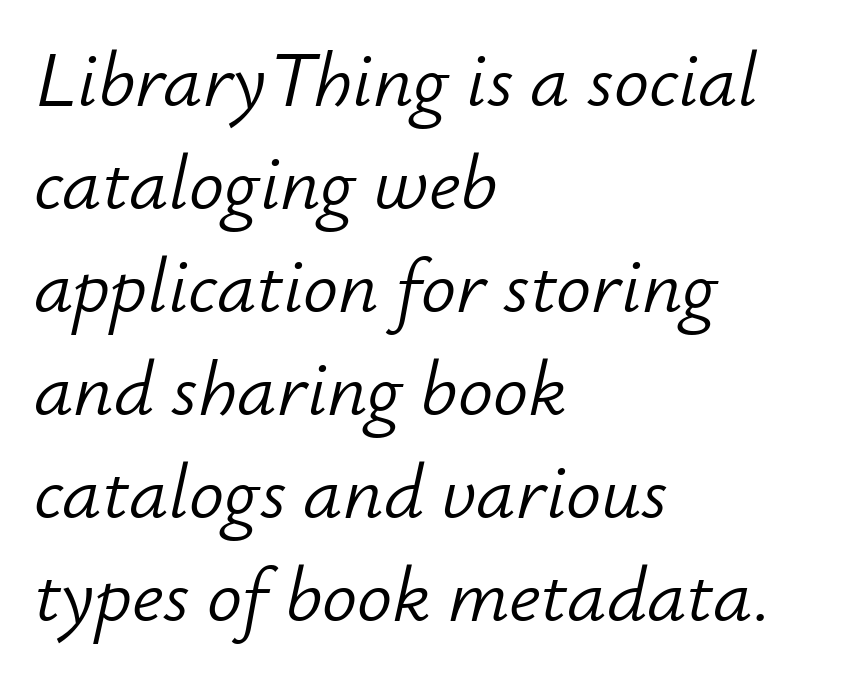
Is the block centered? No — it sits flush against the left margin. The font is comparable to plain body text, perhaps lighter. The space directly below the letters is spotless. Would a proofreader flag this as italicized? Yes.
